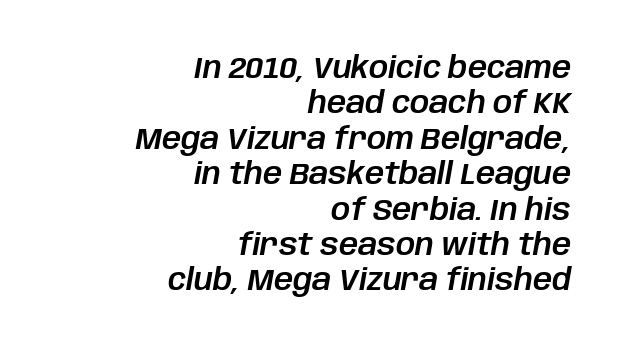
{"italic": "yes", "lean": "right", "slant_degrees": 10, "width": "normal", "stroke_contrast": "low", "x_height": "large", "monospaced": "no", "underline": "no", "align": "right", "line_spacing_ratio": 1.18, "letter_spacing": "normal", "letter_spacing_em": 0.0, "glyph_px": 30}
